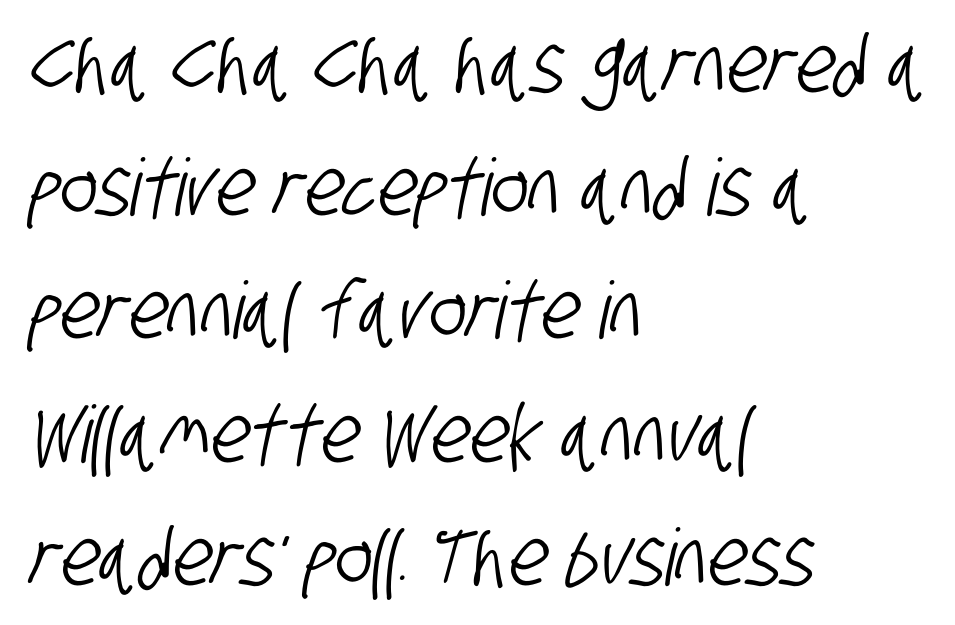
Q: Is the typeface a serif or a sans-serif typeface? A: Sans-serif.
Q: Is the text underlined? A: No.
Q: How is the paragraph aligned? A: Left-aligned.
Q: Is the spacing between letters normal or unusually wide? A: Normal.
Q: Is the spacing between lines tight, normal or loose? A: Normal.
Q: Width (condensed, normal, or wide)? A: Condensed.
Q: Stroke contrast? A: Low.
Q: x-height? A: Large.
Q: Monospaced? A: No.
